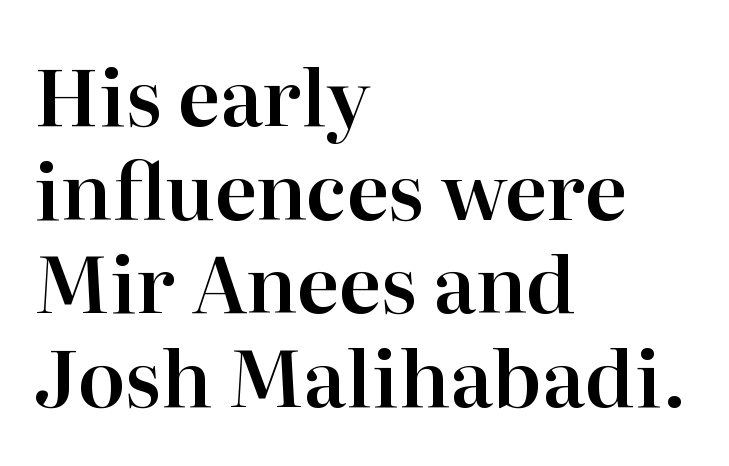
There is no visible air inserted between adjacent glyphs. Character widths vary here, with narrow letters taking less room than wide ones. Descenders hang freely into open space. Which margin do the lines hug? The left one — the right edge is uneven. The face used here is seriffed, in the tradition of book romans. Style check: upright.
